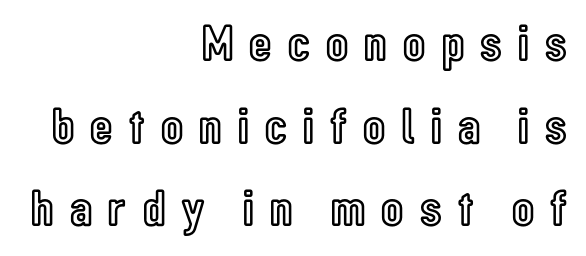
Q: Is the text italic (slanted)? A: No, it is upright.
Q: Is the text underlined? A: No.
Q: How is the paragraph aligned? A: Right-aligned.
Q: Is the spacing between letters normal or unusually wide? A: Unusually wide.
Q: Is the spacing between lines tight, normal or loose? A: Normal.
Q: Width (condensed, normal, or wide)? A: Condensed.
Q: x-height? A: Medium.
Q: Monospaced? A: No.
